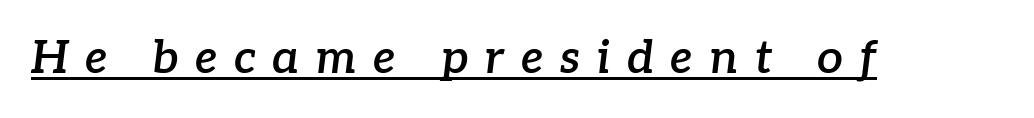
Designer's note — italics engaged. Look at the tracking — it's clearly loosened, letters drifting apart. Is this a fixed-width face? No — the glyphs have proportional, varying widths. Descenders here cross a horizontal rule under the line.
